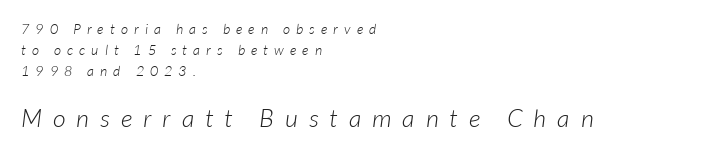
The image shows 25 px text type; set left-aligned, normal line spacing (1.51x), unusually wide letter spacing (+0.44 em), not underlined; the second (bottom) block is 1.79x larger.
